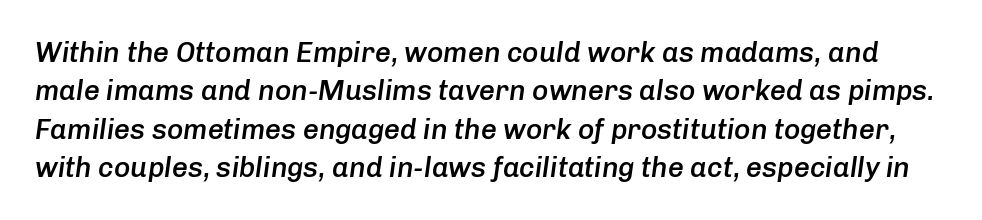
{"italic": "yes", "lean": "right", "slant_degrees": 8, "bold": "semi", "weight": "semibold", "width": "normal", "stroke_contrast": "low", "x_height": "medium", "monospaced": "no", "underline": "no", "line_spacing": "normal", "line_spacing_ratio": 1.37, "letter_spacing": "normal", "letter_spacing_em": 0.0, "glyph_px": 28}
